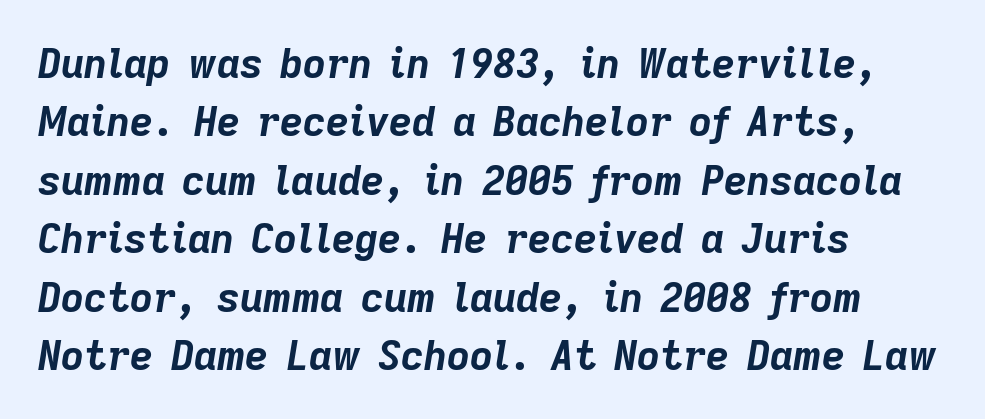
The image shows 40 px bold type, italic (leaning right); set left-aligned, normal line spacing (1.46x), normal letter spacing, not underlined; low stroke contrast and a medium x-height.
